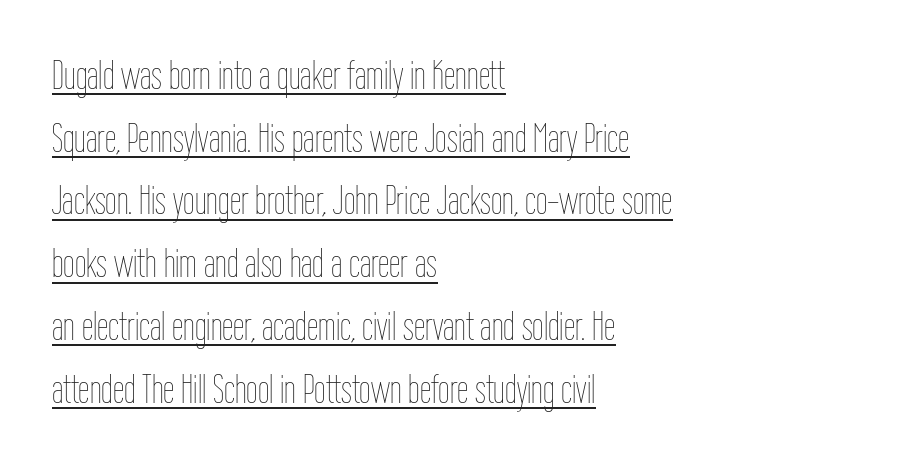
{"italic": "no", "bold": "no", "weight": "thin", "width": "condensed", "stroke_contrast": "low", "x_height": "medium", "monospaced": "no", "underline": "yes", "align": "left", "line_spacing": "normal", "line_spacing_ratio": 1.53, "letter_spacing": "normal", "letter_spacing_em": 0.0, "glyph_px": 41}
